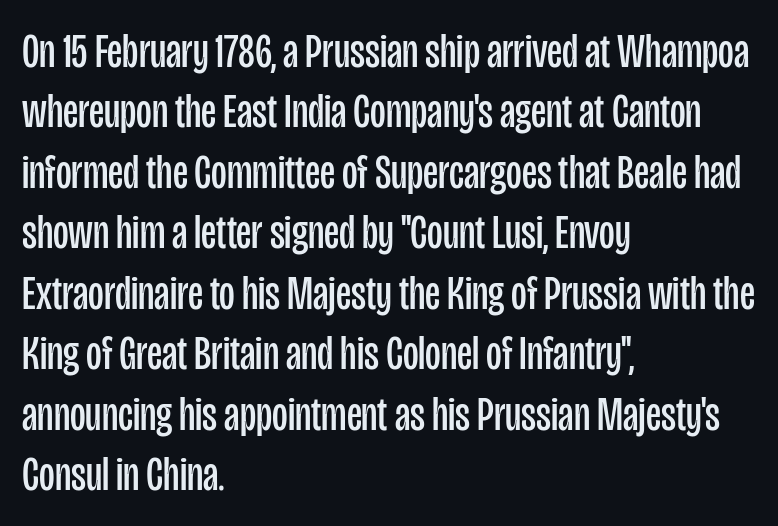
The image shows 48 px regular-weight, condensed sans-serif type, upright; set left-aligned, normal line spacing (1.26x), normal letter spacing, not underlined; low stroke contrast and a large x-height.
